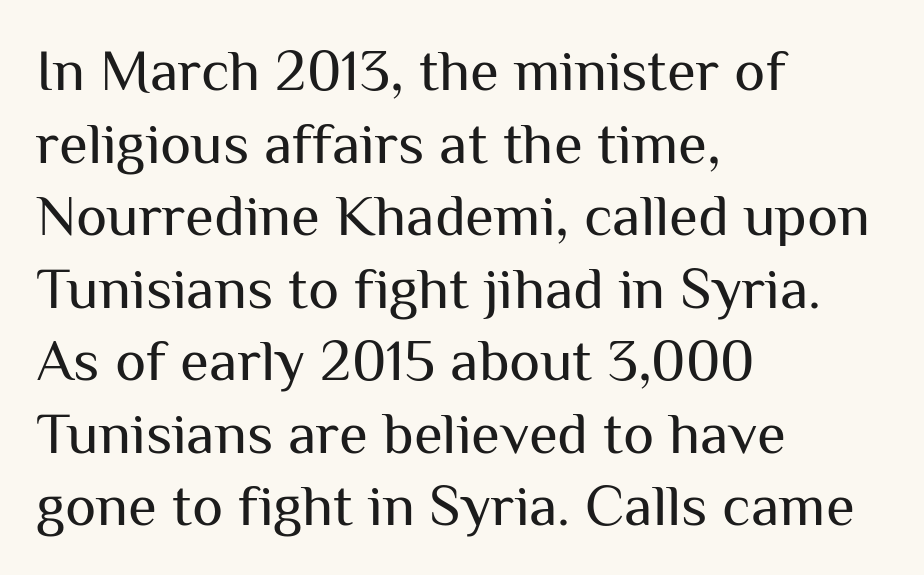
Q: Is the text bold? A: No.
Q: Is the text italic (slanted)? A: No, it is upright.
Q: Is the typeface a serif or a sans-serif typeface? A: Sans-serif.
Q: Is the text underlined? A: No.
Q: How is the paragraph aligned? A: Left-aligned.
Q: Is the spacing between letters normal or unusually wide? A: Normal.
Q: Width (condensed, normal, or wide)? A: Normal.
Q: Stroke contrast? A: Medium.
Q: x-height? A: Medium.
Q: Monospaced? A: No.
